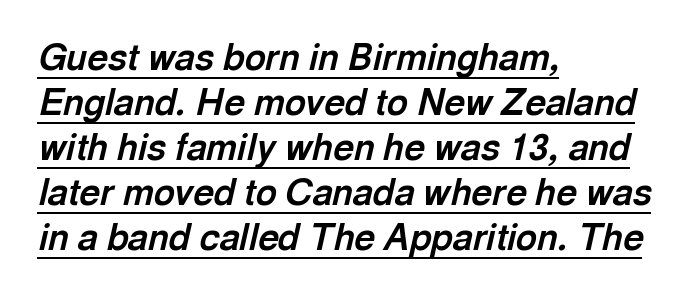
These lines are rendered in a variable-pitch font. Rows of type keep a routine distance in the vertical direction. Left-aligned paragraph, ragged on the right. The words here are underlined. In terms of letterspacing, this is plain default setting.
